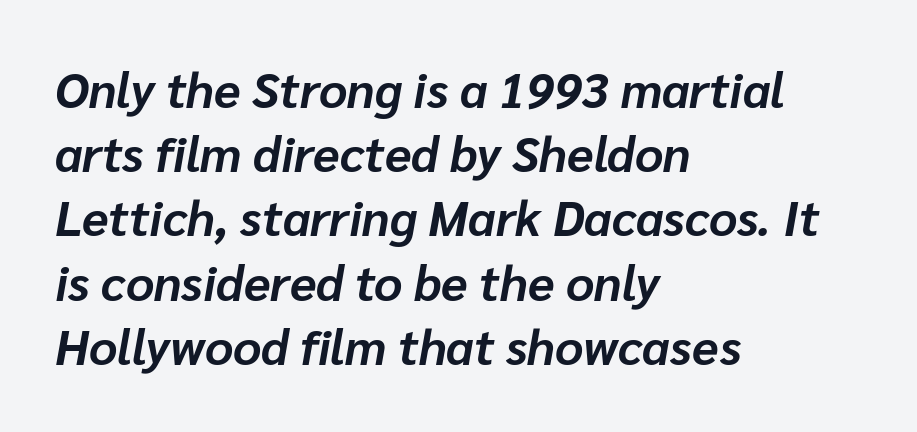
Is the block centered? No — it sits flush against the left margin. Normally led — the rows are evenly, conventionally spaced. Here the designer chose a conventional face with non-uniform glyph widths. Compared with typical body copy, the letter spacing here is the same.
